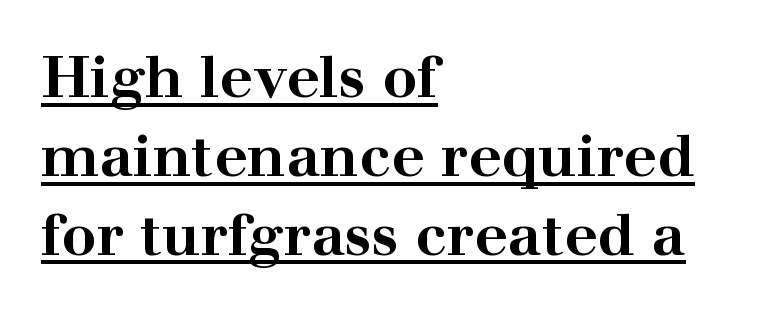
{"serif": "yes", "italic": "no", "bold": "yes", "weight": "bold", "width": "wide", "stroke_contrast": "high", "x_height": "medium", "monospaced": "no", "underline": "yes", "align": "left", "line_spacing": "normal", "line_spacing_ratio": 1.36, "letter_spacing": "normal", "letter_spacing_em": 0.0, "glyph_px": 58}
